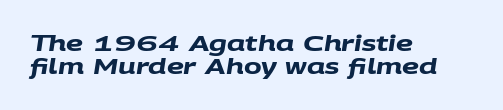
Q: Is the text bold? A: Yes.
Q: Is the text underlined? A: No.
Q: How is the paragraph aligned? A: Left-aligned.
Q: Is the spacing between letters normal or unusually wide? A: Normal.
Q: Is the spacing between lines tight, normal or loose? A: Tight.
